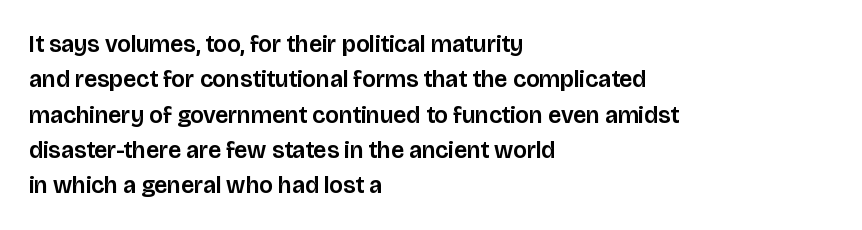
{"italic": "no", "underline": "no", "align": "left", "line_spacing": "normal", "line_spacing_ratio": 1.47, "letter_spacing": "normal", "letter_spacing_em": 0.0, "glyph_px": 24}
